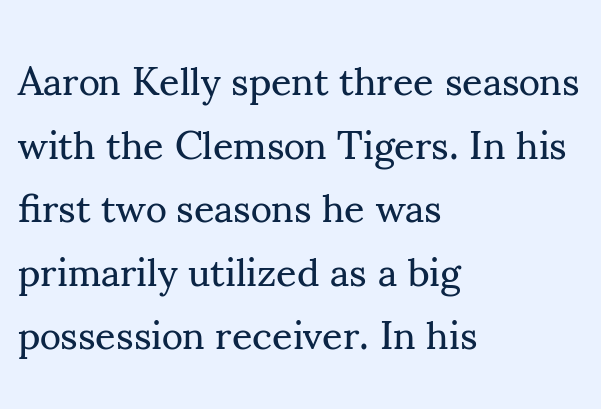
The image shows 40 px regular-weight serif type, upright; set left-aligned, normal line spacing (1.59x), normal letter spacing, not underlined; medium stroke contrast and a small x-height.
